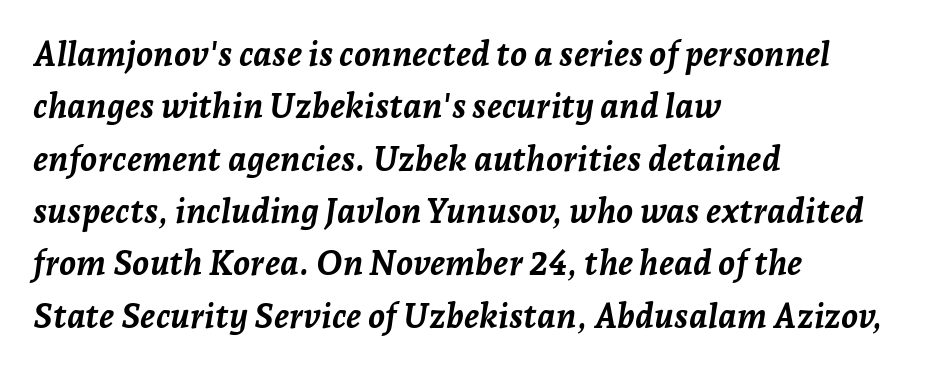
Q: Is the text bold? A: Yes.
Q: Is the text italic (slanted)? A: Yes, it leans right by about 7 degrees.
Q: Is the text underlined? A: No.
Q: How is the paragraph aligned? A: Left-aligned.
Q: Is the spacing between letters normal or unusually wide? A: Normal.
Q: Is the spacing between lines tight, normal or loose? A: Normal.
Q: Width (condensed, normal, or wide)? A: Normal.
Q: Stroke contrast? A: Low.
Q: x-height? A: Medium.
Q: Monospaced? A: No.
